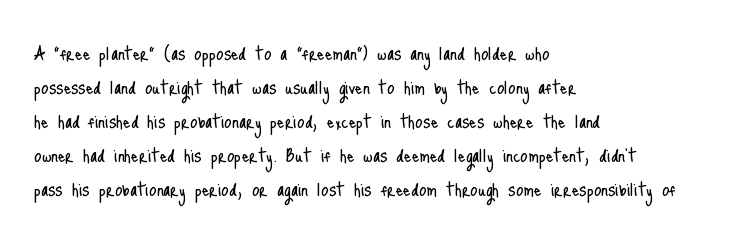
The image shows 24 px text type, upright; set left-aligned, normal line spacing (1.42x), normal letter spacing, not underlined.
